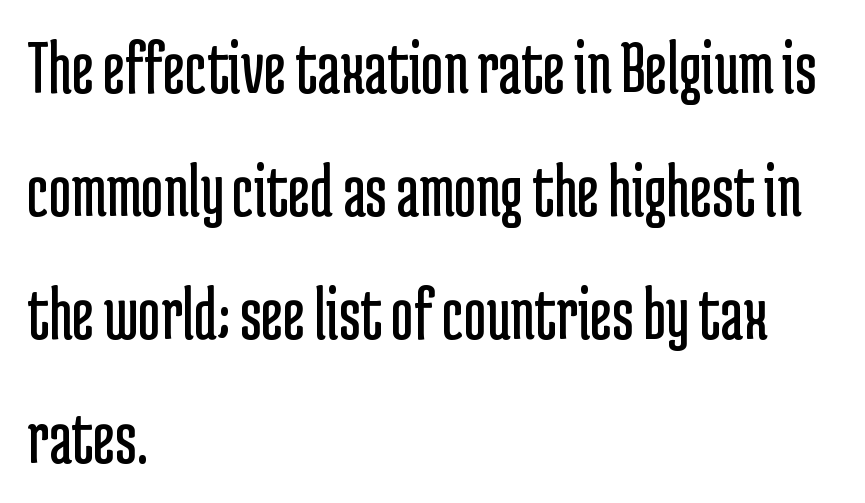
{"serif": "no", "italic": "no", "bold": "no", "weight": "regular", "width": "condensed", "stroke_contrast": "low", "x_height": "medium", "monospaced": "no", "underline": "no", "align": "left", "line_spacing": "normal", "line_spacing_ratio": 1.6, "letter_spacing": "normal", "letter_spacing_em": 0.0, "glyph_px": 77}
